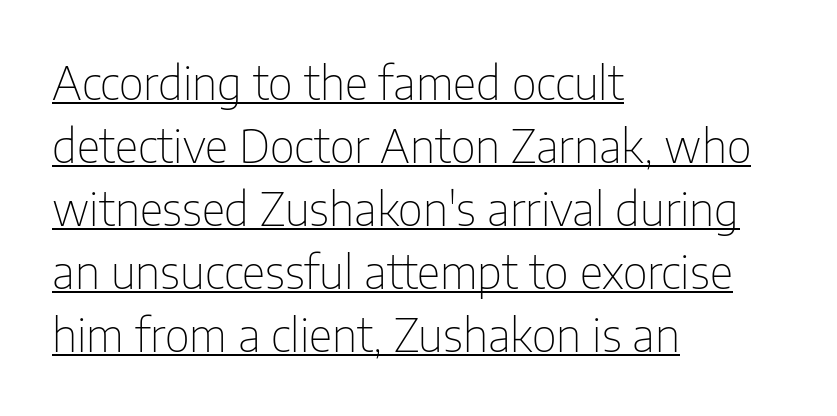
Q: Is the text bold? A: No.
Q: Is the text italic (slanted)? A: No, it is upright.
Q: Is the typeface a serif or a sans-serif typeface? A: Sans-serif.
Q: Is the text underlined? A: Yes.
Q: How is the paragraph aligned? A: Left-aligned.
Q: Is the spacing between letters normal or unusually wide? A: Normal.
Q: Is the spacing between lines tight, normal or loose? A: Normal.
Q: Width (condensed, normal, or wide)? A: Condensed.
Q: Stroke contrast? A: Low.
Q: x-height? A: Medium.
Q: Monospaced? A: No.
